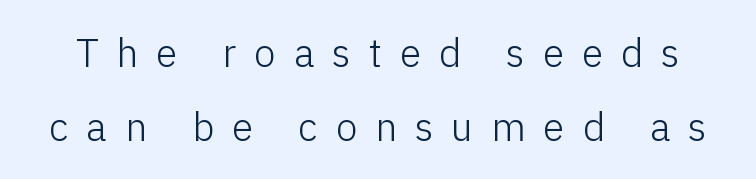
These lines were composed using upright roman letters. Loose tracking; the words dissolve into strings of separated letters. The rendering uses natural spacing where letterforms have individual widths. Each stroke keeps to a modest, everyday thickness or less. A sans-serif font was chosen for this passage.
